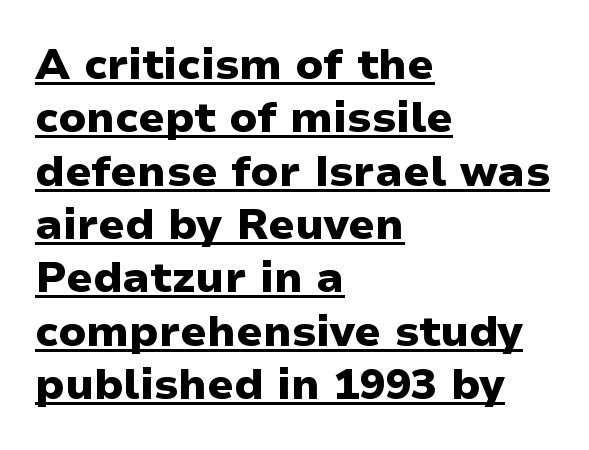
Tracking value appears to be zero — textbook default spacing. Heft: maximum for text — a bold. Is there an underline? Yes — a line sits under the letters. The typesetter chose a ragged-right arrangement here. Note the varied advance widths — an 'i' is clearly narrower than an 'm'.
